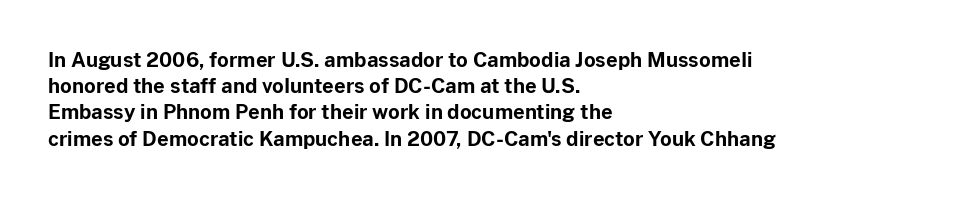
Leftover space on each line is placed entirely after the last word. Honestly, the row spacing looks completely unremarkable. This sample uses an upright cut, with every glyph sitting square on the baseline. A typesetter would call this zero additional tracking. Check the space under the baseline: it is left empty.
